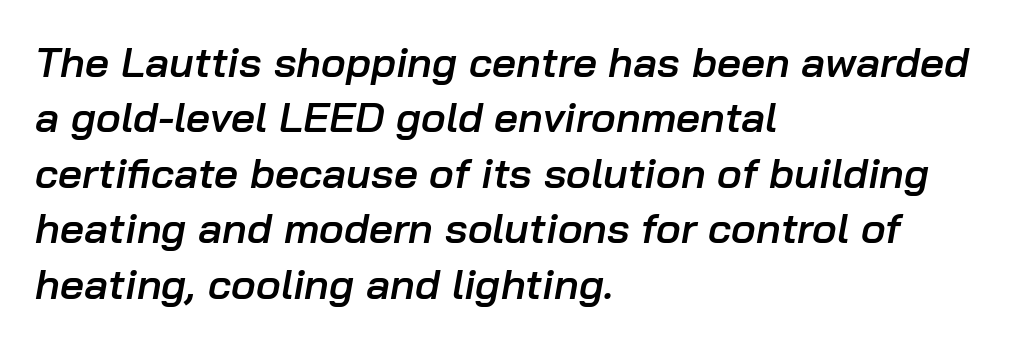
The image shows 42 px semibold type, italic (leaning right); set left-aligned, normal line spacing (1.32x), normal letter spacing, not underlined; low stroke contrast and a medium x-height.
